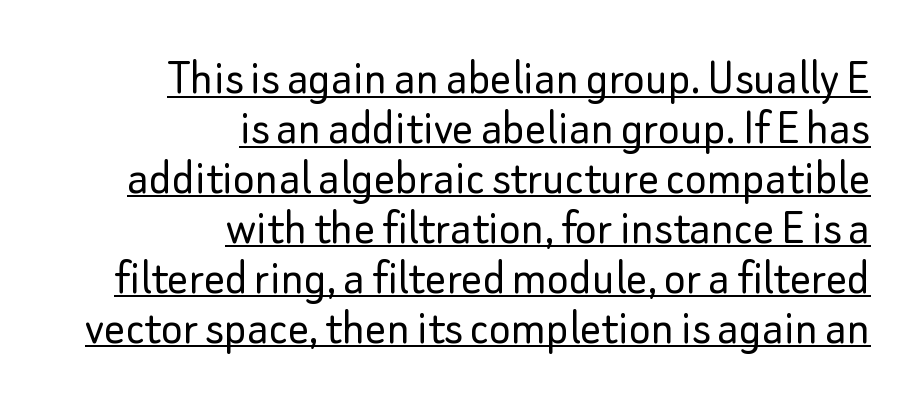
The image shows 52 px light sans-serif type, upright; set right-aligned, tight line spacing (0.96x), normal letter spacing, underlined; low stroke contrast and a small x-height.
